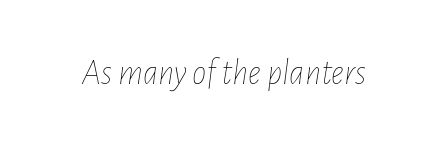
{"italic": "yes", "lean": "right", "slant_degrees": 7, "bold": "no", "weight": "thin", "width": "condensed", "stroke_contrast": "low", "x_height": "medium", "monospaced": "no", "underline": "no", "letter_spacing": "normal", "letter_spacing_em": 0.0, "glyph_px": 36}
